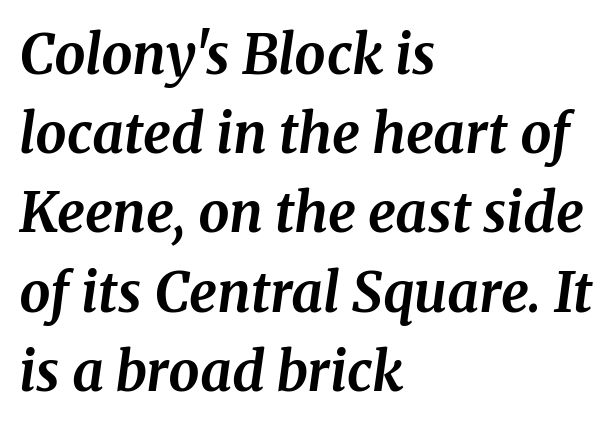
Honestly, there is no underline to notice here at all. Plenty of ink on the page — the face is bold. I'd call this a serif setting — the letters wear small feet. It's the slanting kind of type.
